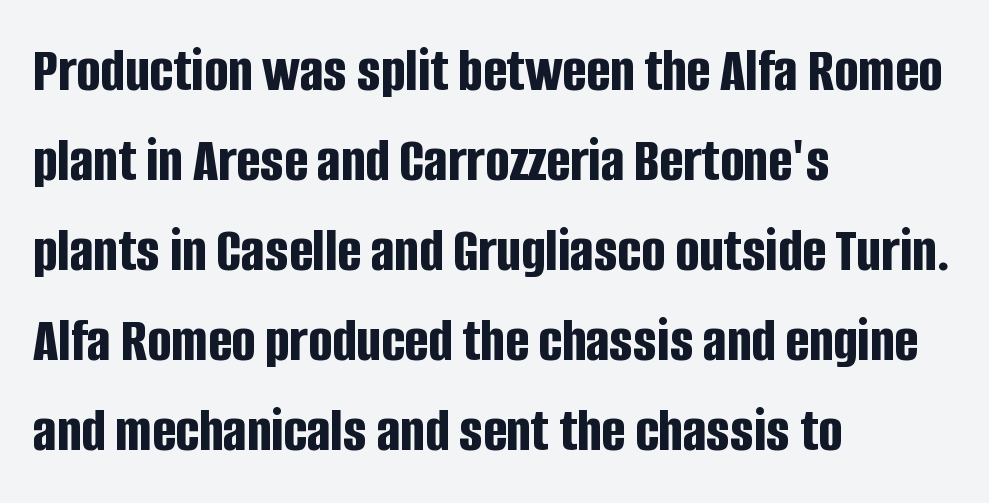
The lettering holds an erect, upright posture throughout. Clear beneath every line of the passage. Nope, no serifs anywhere on these letters. Rows of type keep a routine distance in the vertical direction. Character widths vary here, with narrow letters taking less room than wide ones. The typesetter chose a ragged-right arrangement here.
